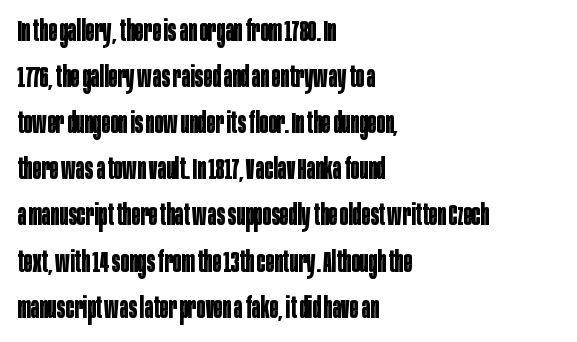
The image shows 29 px bold, condensed sans-serif type, upright; set left-aligned, normal line spacing (1.59x), normal letter spacing, not underlined; low stroke contrast and a large x-height.
